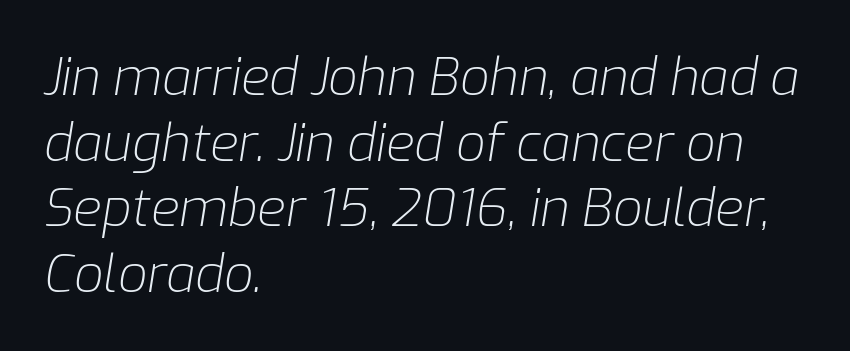
The rag falls on the right side of this text block. Anything drawn beneath the words? Only blank space. Summary of vertical rhythm: regular, with standard interline spacing. Inter-character spacing is left at the font's built-in metrics.
